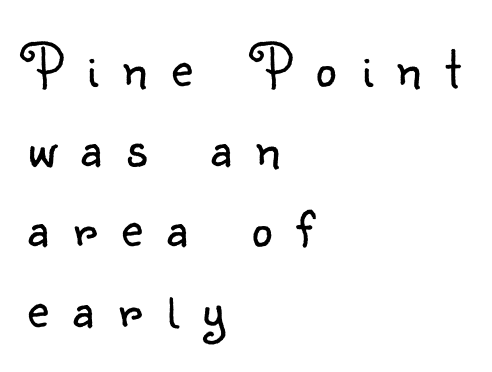
{"serif": "no", "italic": "no", "bold": "no", "weight": "light", "width": "normal", "stroke_contrast": "low", "x_height": "small", "monospaced": "no", "underline": "no", "align": "left", "line_spacing": "normal", "line_spacing_ratio": 1.36, "letter_spacing": "wide", "letter_spacing_em": 0.41, "glyph_px": 59}
